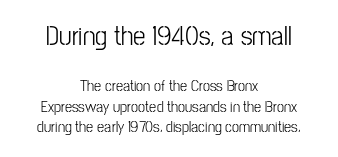
{"serif": "no", "italic": "no", "width": "condensed", "stroke_contrast": "low", "x_height": "medium", "monospaced": "no", "underline": "no", "align": "center", "line_spacing": "normal", "line_spacing_ratio": 1.28, "letter_spacing": "normal", "letter_spacing_em": 0.0, "larger_block": "first", "size_ratio": 1.75, "glyph_px": 28}
